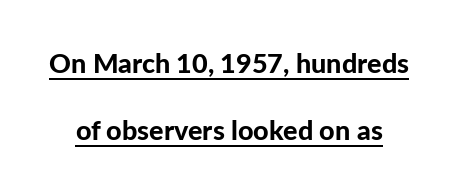
Q: Is the text bold? A: Yes.
Q: Is the text italic (slanted)? A: No, it is upright.
Q: Is the text underlined? A: Yes.
Q: Is the spacing between letters normal or unusually wide? A: Normal.
Q: Is the spacing between lines tight, normal or loose? A: Loose.
